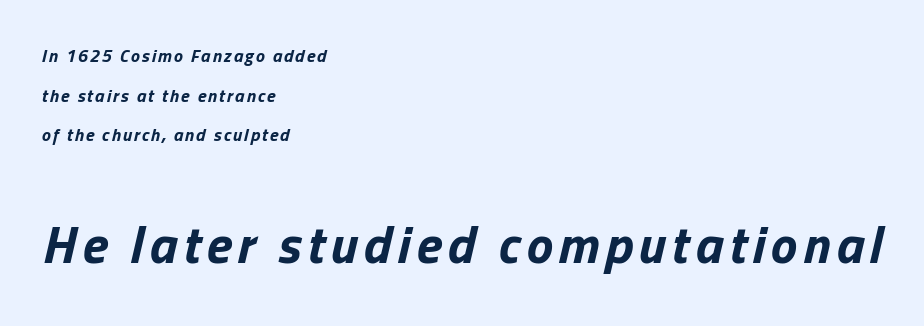
The image shows 53 px bold type, italic (leaning right); set left-aligned, loose line spacing (2.2x), not underlined; the second (bottom) block is 2.94x larger; low stroke contrast and a medium x-height.
